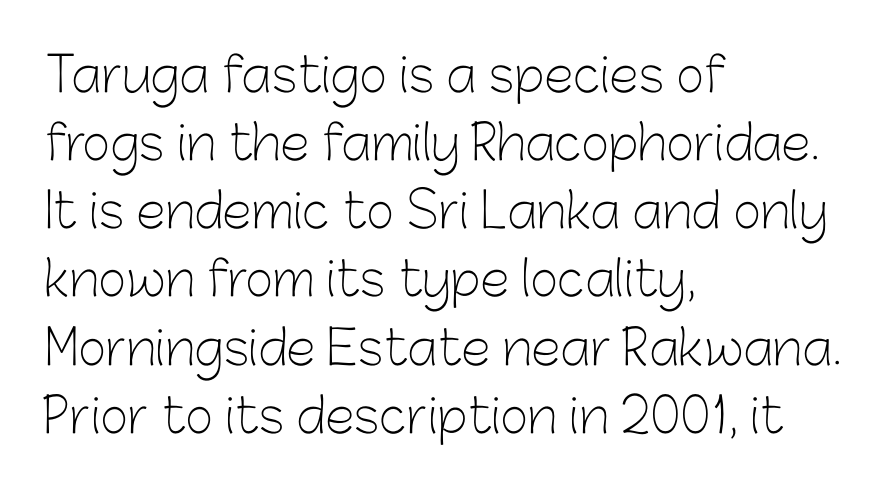
{"serif": "no", "italic": "no", "bold": "no", "weight": "light", "width": "normal", "stroke_contrast": "low", "x_height": "medium", "monospaced": "no", "underline": "no", "align": "left", "line_spacing": "normal", "line_spacing_ratio": 1.42, "letter_spacing": "normal", "letter_spacing_em": 0.0, "glyph_px": 48}
